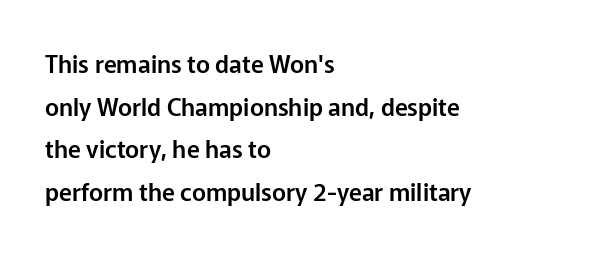
The image shows 24 px text type, upright; set left-aligned, line spacing 1.78x, normal letter spacing, not underlined.
